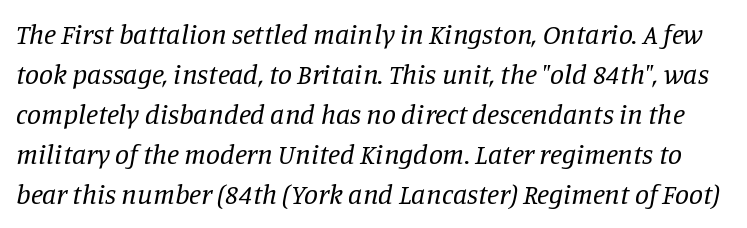
{"serif": "yes", "italic": "yes", "lean": "right", "slant_degrees": 11, "bold": "no", "weight": "regular", "width": "normal", "stroke_contrast": "low", "x_height": "large", "monospaced": "no", "underline": "no", "line_spacing": "normal", "line_spacing_ratio": 1.43, "letter_spacing": "normal", "letter_spacing_em": 0.0, "glyph_px": 28}
